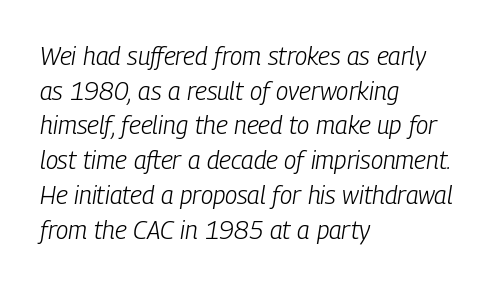
{"italic": "yes", "lean": "right", "slant_degrees": 9, "bold": "no", "underline": "no", "align": "left", "line_spacing": "normal", "line_spacing_ratio": 1.39, "letter_spacing": "normal", "letter_spacing_em": 0.0, "glyph_px": 25}
